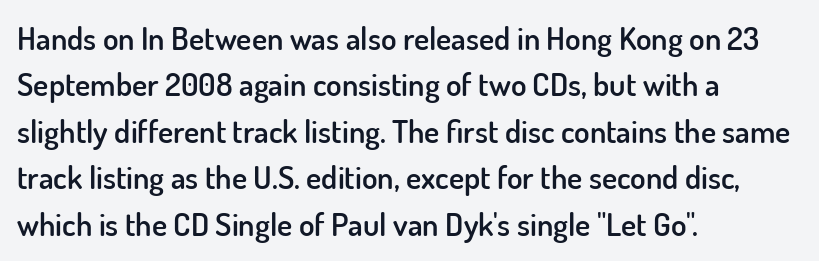
The image shows 32 px semibold sans-serif type, upright; set left-aligned, normal line spacing (1.45x), normal letter spacing, not underlined; low stroke contrast and a small x-height.
